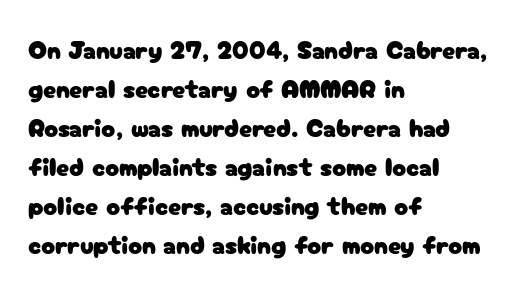
Q: Is the text italic (slanted)? A: No, it is upright.
Q: Is the text underlined? A: No.
Q: How is the paragraph aligned? A: Left-aligned.
Q: Is the spacing between letters normal or unusually wide? A: Normal.
Q: Is the spacing between lines tight, normal or loose? A: Normal.
